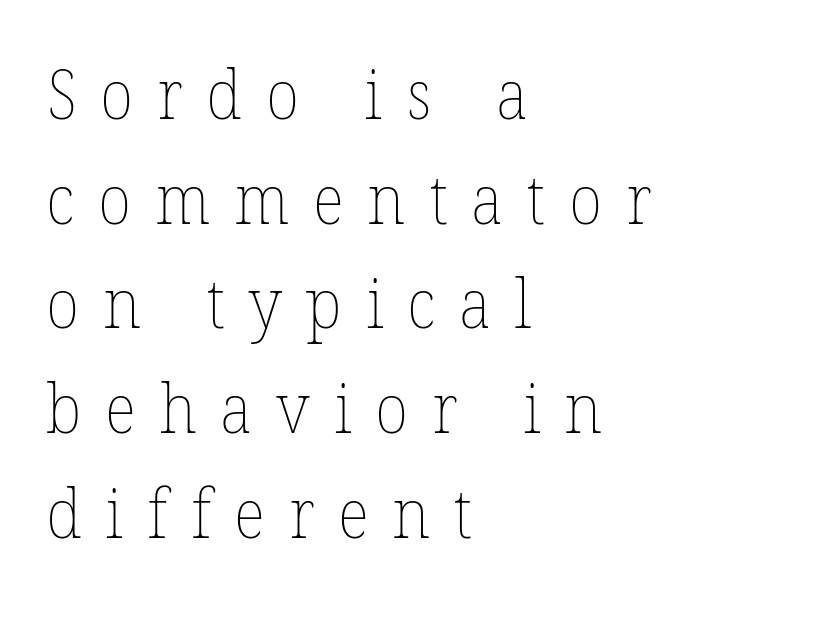
Q: Is the text bold? A: No.
Q: Is the text underlined? A: No.
Q: How is the paragraph aligned? A: Left-aligned.
Q: Is the spacing between letters normal or unusually wide? A: Unusually wide.
Q: Is the spacing between lines tight, normal or loose? A: Normal.
Q: Width (condensed, normal, or wide)? A: Normal.
Q: Stroke contrast? A: Low.
Q: x-height? A: Medium.
Q: Monospaced? A: No.
